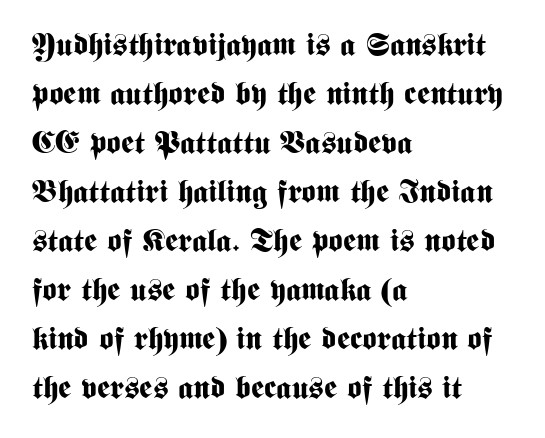
The image shows 31 px bold, condensed sans-serif type, upright; set left-aligned, normal line spacing (1.58x), normal letter spacing, not underlined; medium stroke contrast and a medium x-height.
